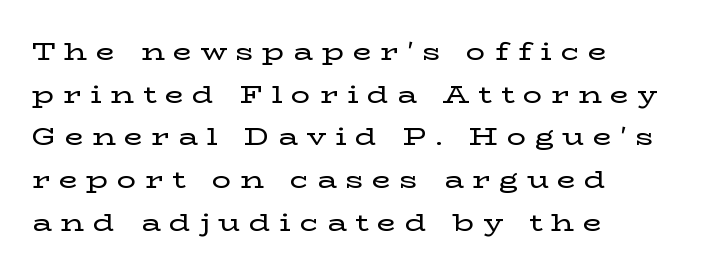
{"italic": "no", "underline": "no", "align": "left", "line_spacing_ratio": 1.78, "letter_spacing": "wide", "letter_spacing_em": 0.36, "glyph_px": 24}
